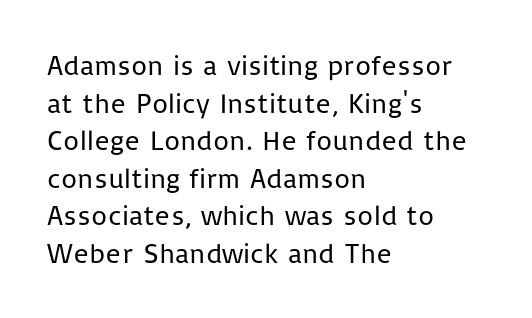
A typesetter would call this zero additional tracking. This rendering uses left alignment, leaving the right contour irregular. Proportional: the letters do not fall into vertical columns. Stems here are at most as thick as an everyday book face.
